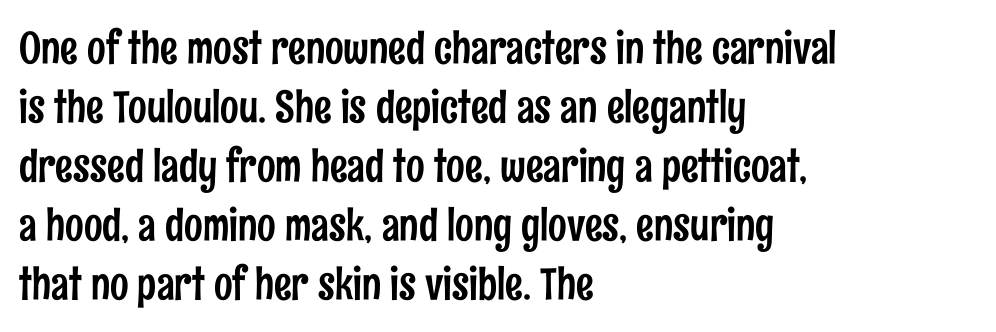
Baseline-to-baseline distance is the conventional proportion of letter height. You could not count columns in this text — the font is proportionally spaced. Rendered with straight, roman letterforms. In terms of letterspacing, this is plain default setting. Observe the absence of serifs on each vertical stroke in this sample. This sample is left-justified, so line endings fall wherever the words run out.
